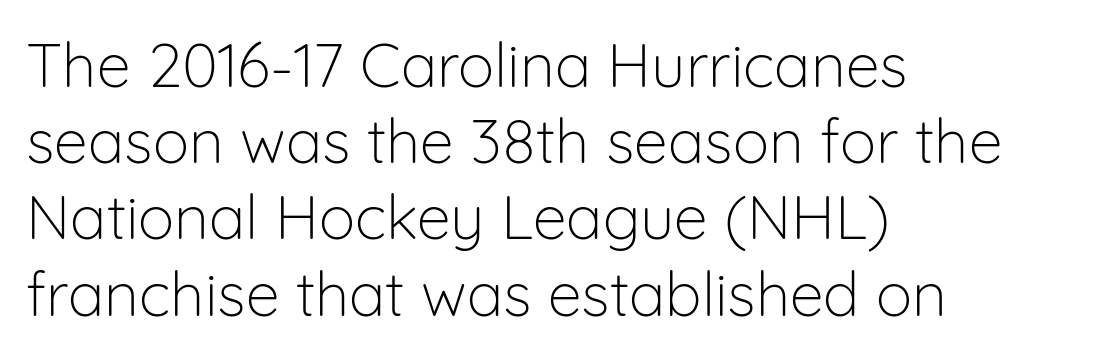
{"serif": "no", "italic": "no", "bold": "no", "weight": "light", "width": "normal", "stroke_contrast": "low", "x_height": "medium", "monospaced": "no", "underline": "no", "align": "left", "line_spacing": "normal", "line_spacing_ratio": 1.25, "letter_spacing": "normal", "letter_spacing_em": 0.0, "glyph_px": 61}
